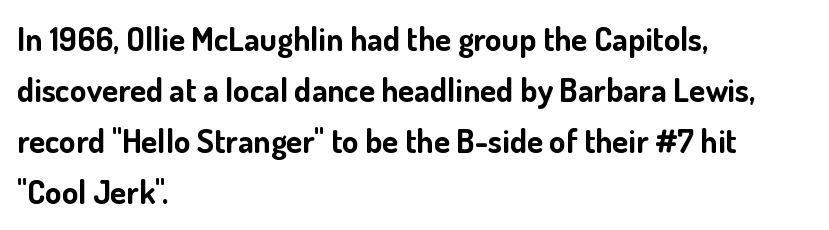
The image shows 33 px bold sans-serif type, upright; set left-aligned, normal line spacing (1.55x), normal letter spacing, not underlined; low stroke contrast and a small x-height.
